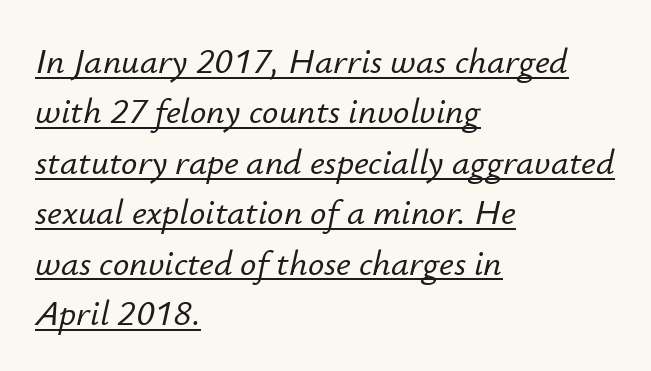
{"italic": "yes", "lean": "right", "slant_degrees": 12, "width": "normal", "stroke_contrast": "low", "x_height": "small", "monospaced": "no", "underline": "yes", "align": "left", "line_spacing": "normal", "line_spacing_ratio": 1.4, "letter_spacing": "normal", "letter_spacing_em": 0.0, "glyph_px": 36}
